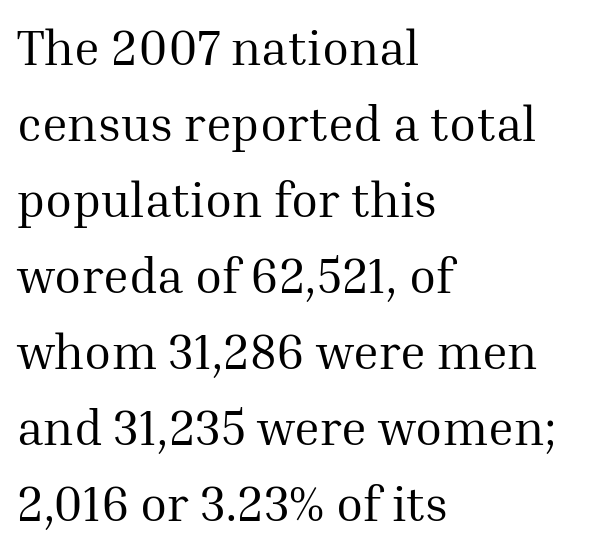
{"serif": "yes", "italic": "no", "bold": "no", "weight": "regular", "width": "normal", "stroke_contrast": "medium", "x_height": "medium", "monospaced": "no", "underline": "no", "align": "left", "line_spacing": "normal", "line_spacing_ratio": 1.55, "letter_spacing": "normal", "letter_spacing_em": 0.0, "glyph_px": 49}
